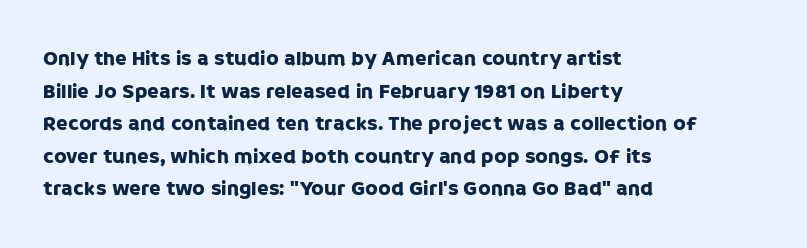
{"italic": "no", "underline": "no", "align": "left", "line_spacing": "normal", "line_spacing_ratio": 1.55, "letter_spacing": "normal", "letter_spacing_em": 0.0, "glyph_px": 21}
